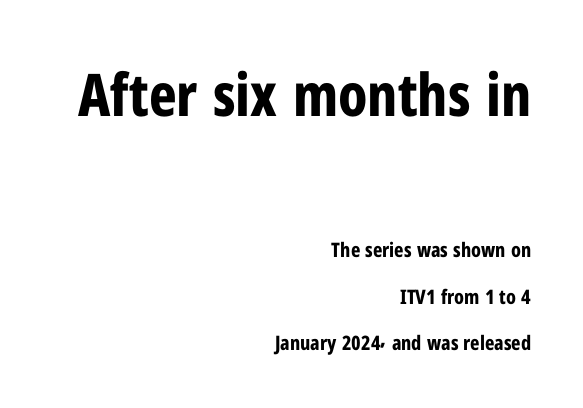
The passage shown is not underscored anywhere. The rendering uses natural spacing where letterforms have individual widths. Whoever set this chose breathing room over compactness in the vertical rhythm. Tracking here is standard; glyphs follow each other at the usual distance. Is there any slant? The stems are plumb. The rendering shrinks the type as you move from the upper chunk to the lower.
